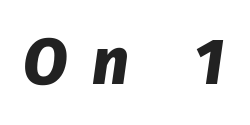
{"italic": "yes", "lean": "right", "slant_degrees": 8, "bold": "yes", "weight": "heavy", "width": "normal", "stroke_contrast": "low", "x_height": "medium", "monospaced": "no", "underline": "no", "letter_spacing": "wide", "letter_spacing_em": 0.39, "glyph_px": 65}
